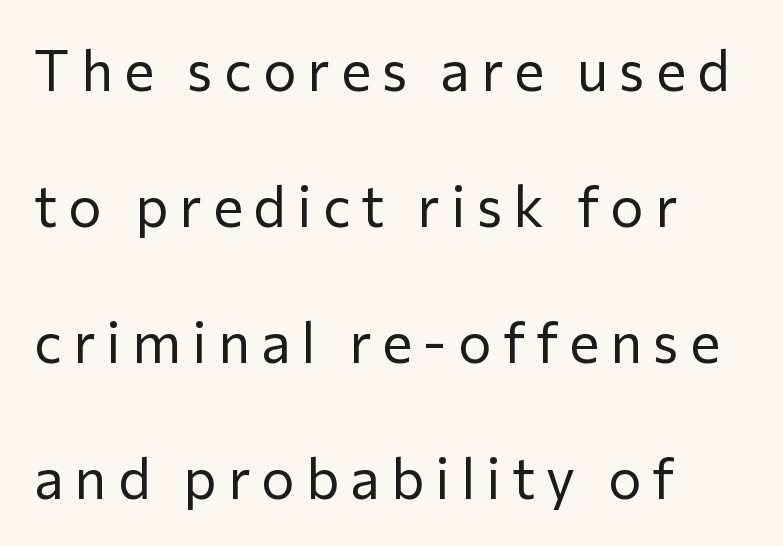
{"serif": "no", "italic": "no", "bold": "no", "weight": "regular", "width": "normal", "stroke_contrast": "low", "x_height": "medium", "monospaced": "no", "underline": "no", "align": "left", "line_spacing": "loose", "line_spacing_ratio": 2.43, "letter_spacing": "wide", "letter_spacing_em": 0.2, "glyph_px": 56}
